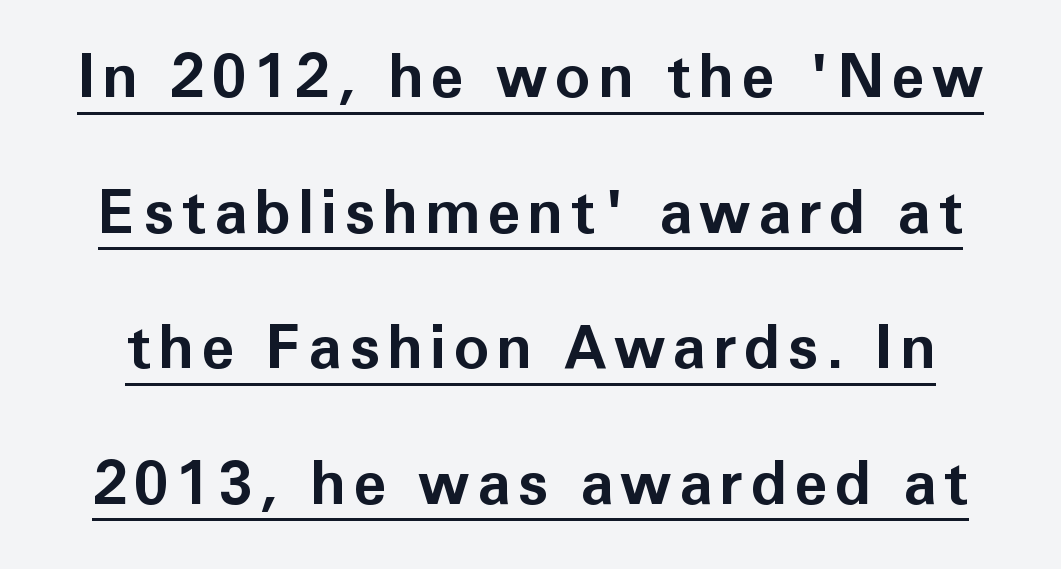
{"serif": "no", "italic": "no", "bold": "yes", "weight": "bold", "width": "normal", "stroke_contrast": "low", "x_height": "medium", "monospaced": "no", "underline": "yes", "line_spacing": "loose", "line_spacing_ratio": 2.26, "glyph_px": 60}
